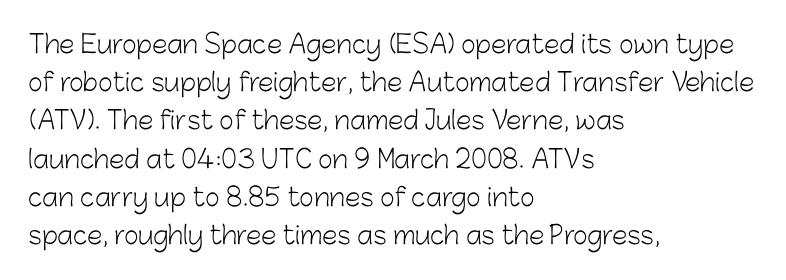
The glyphs are unaccompanied by any horizontal stroke below them. Posture: vertical. These lines keep a tight, regular rhythm from letter to letter. Interline gaps are of average width in this sample. The paragraph shown leans on its left margin.
